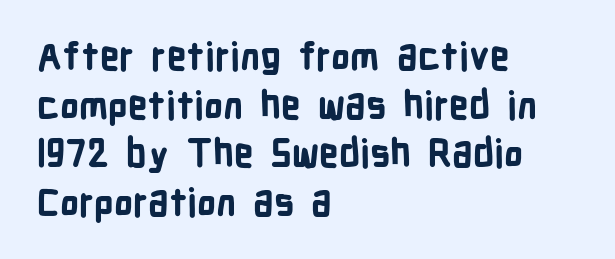
{"serif": "no", "italic": "no", "bold": "yes", "weight": "bold", "width": "condensed", "stroke_contrast": "low", "x_height": "medium", "monospaced": "no", "underline": "no", "align": "left", "line_spacing": "normal", "line_spacing_ratio": 1.28, "letter_spacing": "normal", "letter_spacing_em": 0.0, "glyph_px": 38}
